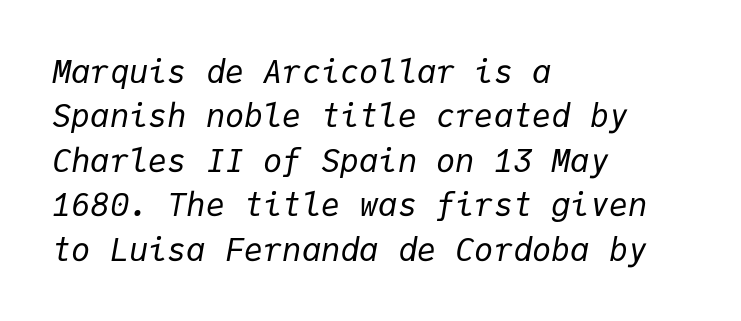
{"italic": "yes", "lean": "right", "slant_degrees": 9, "bold": "no", "weight": "regular", "width": "normal", "stroke_contrast": "low", "x_height": "medium", "monospaced": "yes", "underline": "no", "align": "left", "line_spacing": "normal", "line_spacing_ratio": 1.39, "letter_spacing": "normal", "letter_spacing_em": 0.0, "glyph_px": 32}
